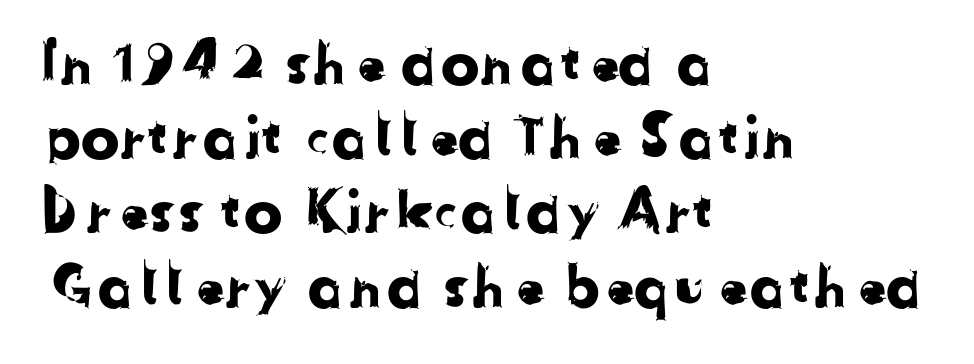
The image shows 58 px sans-serif type; set left-aligned, normal line spacing (1.28x), normal letter spacing, not underlined; low stroke contrast and a medium x-height.
